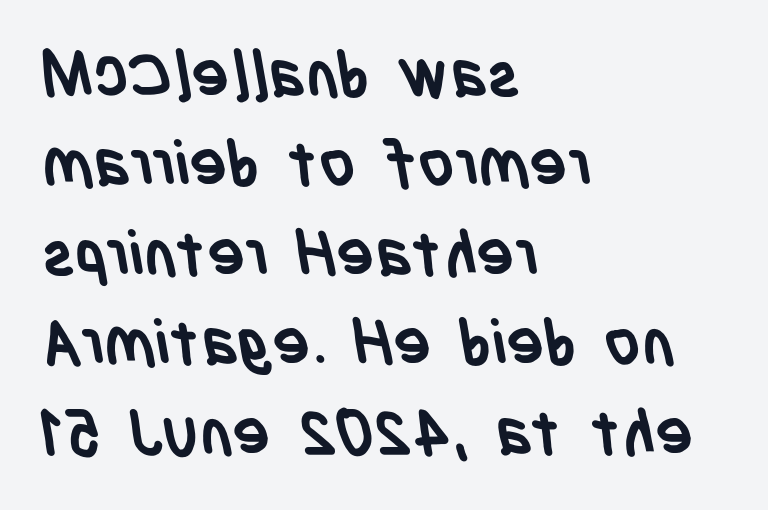
Casual observation: everything's shoved over to the left. No extra tracking has been applied to these lines. Just letters on the line, the space beneath them empty. Baseline-to-baseline distance is the conventional proportion of letter height.
